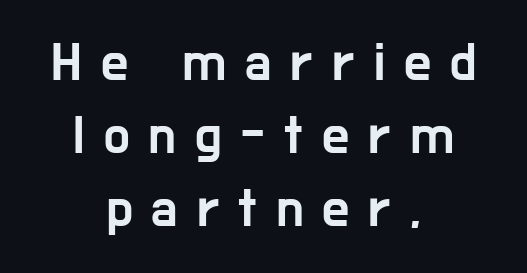
The image shows 54 px condensed sans-serif type, upright; set centered, normal line spacing (1.35x), unusually wide letter spacing (+0.35 em), not underlined; low stroke contrast and a medium x-height.
